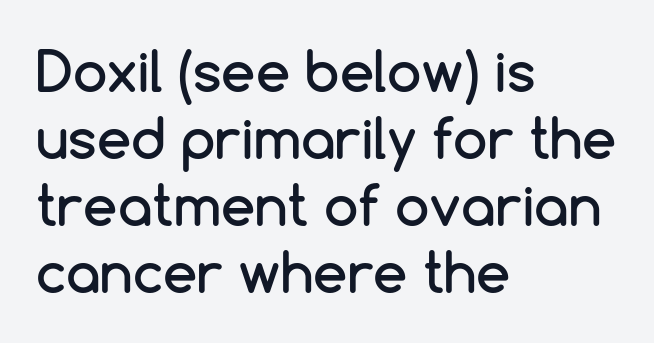
{"serif": "no", "italic": "no", "width": "normal", "stroke_contrast": "low", "x_height": "medium", "monospaced": "no", "underline": "no", "align": "left", "line_spacing_ratio": 1.22, "letter_spacing": "normal", "letter_spacing_em": 0.0, "glyph_px": 55}
